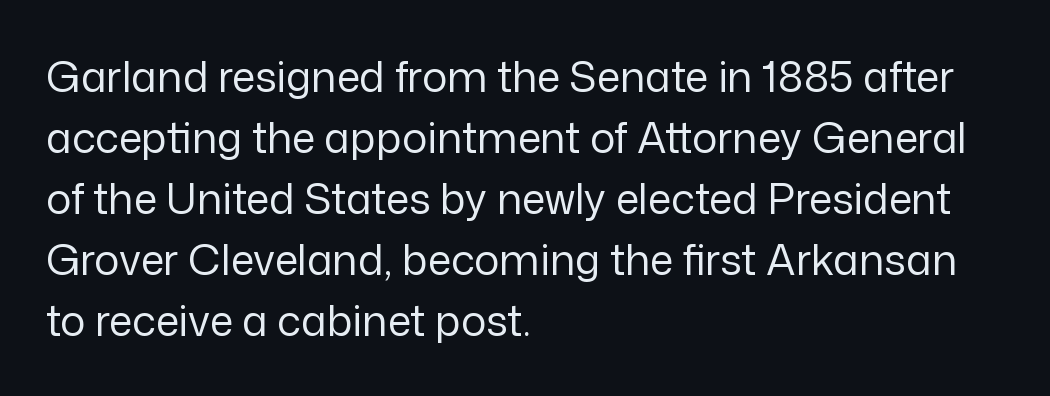
Q: Is the text bold? A: No.
Q: Is the text italic (slanted)? A: No, it is upright.
Q: Is the typeface a serif or a sans-serif typeface? A: Sans-serif.
Q: Is the text underlined? A: No.
Q: How is the paragraph aligned? A: Left-aligned.
Q: Is the spacing between letters normal or unusually wide? A: Normal.
Q: Is the spacing between lines tight, normal or loose? A: Normal.
Q: Width (condensed, normal, or wide)? A: Normal.
Q: Stroke contrast? A: Low.
Q: x-height? A: Medium.
Q: Monospaced? A: No.
